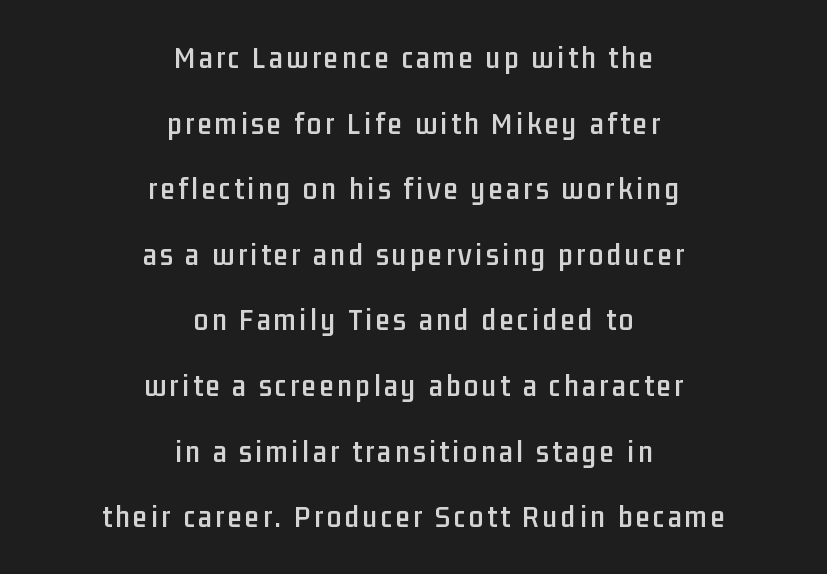
Just letters on the line, the space beneath them empty. Vertically, the passage feels expansive, rows floating well apart. Both edges are ragged and mirror each other, which tells us the setting is centered. You can tell it's not italic because the verticals are truly vertical. A typesetter would call this proportional, since set widths differ per character.
